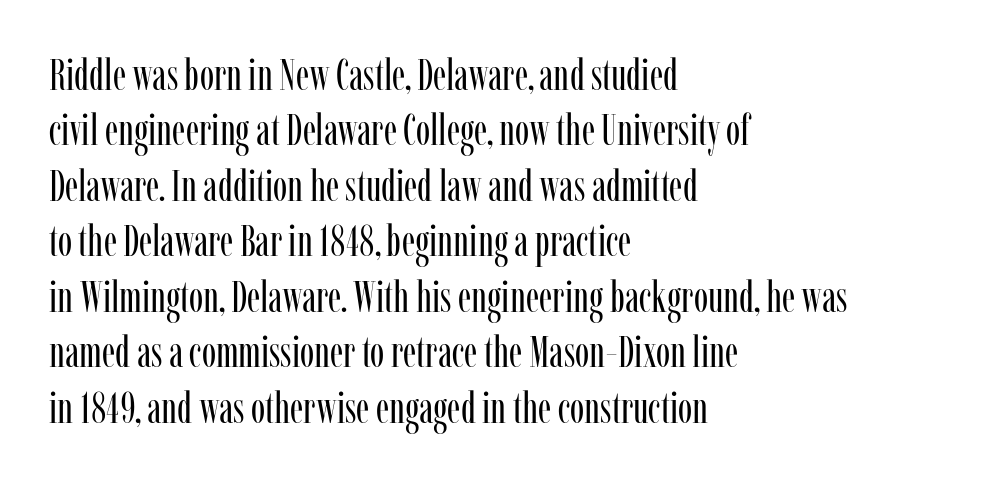
The image shows 43 px regular-weight, condensed serif type, upright; set left-aligned, normal line spacing (1.29x), normal letter spacing, not underlined; low stroke contrast and a medium x-height.
